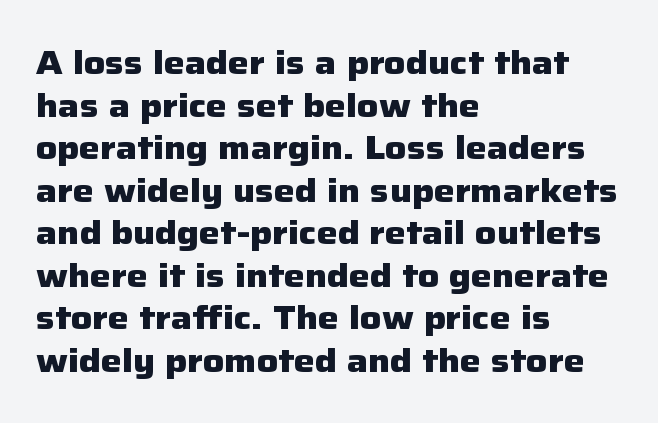
{"serif": "no", "italic": "no", "bold": "yes", "weight": "heavy", "width": "normal", "stroke_contrast": "low", "x_height": "medium", "monospaced": "no", "underline": "no", "align": "left", "line_spacing": "normal", "line_spacing_ratio": 1.29, "letter_spacing": "normal", "letter_spacing_em": 0.0, "glyph_px": 33}
